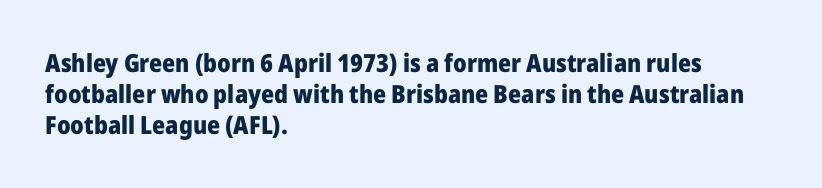
Caption: standard tracking, unaltered. Weight: bold. Line beginnings align vertically; line endings do not. The type sits square on the baseline with zero lean.
